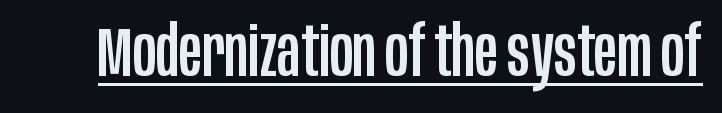
Nothing unusual about the tracking: characters are spaced as the font intends. Examine the stroke ends and you'll find no serifs. These lines are rendered in a variable-pitch font. Every stem runs plumb, perpendicular to the baseline. Underline: present.
